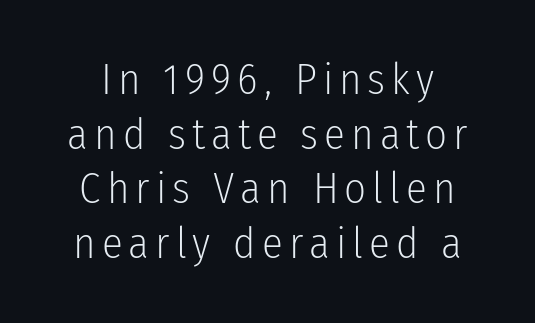
{"serif": "no", "italic": "no", "bold": "no", "weight": "light", "width": "condensed", "stroke_contrast": "low", "x_height": "medium", "monospaced": "no", "underline": "no", "line_spacing": "normal", "line_spacing_ratio": 1.27, "glyph_px": 43}
